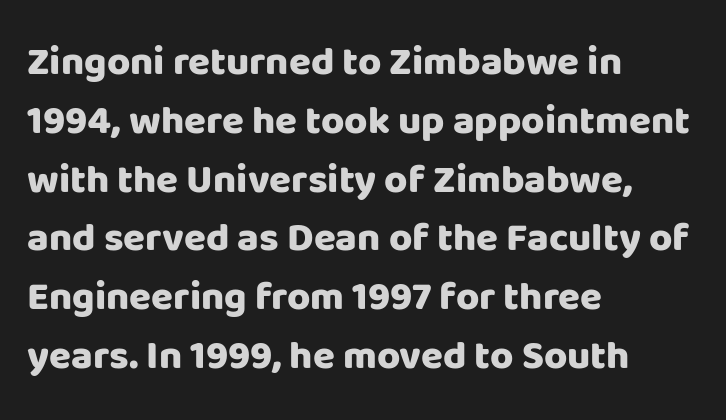
{"serif": "no", "italic": "no", "bold": "yes", "weight": "heavy", "width": "normal", "stroke_contrast": "low", "x_height": "large", "monospaced": "no", "underline": "no", "align": "left", "line_spacing": "normal", "line_spacing_ratio": 1.47, "letter_spacing": "normal", "letter_spacing_em": 0.0, "glyph_px": 40}
